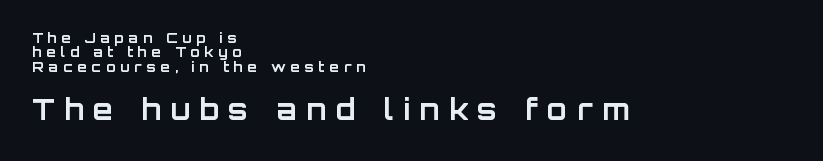
The image shows 29 px bold sans-serif type, upright; set left-aligned, tight line spacing (1.03x), unusually wide letter spacing (+0.33 em), not underlined; the second (bottom) block is 2.07x larger; low stroke contrast and a large x-height.
